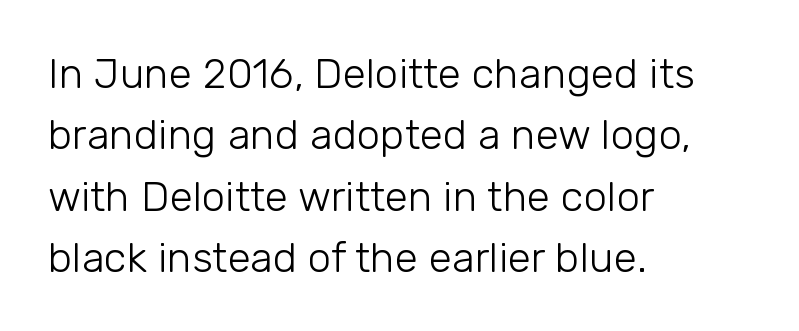
The image shows 42 px light sans-serif type, upright; set left-aligned, normal line spacing (1.46x), normal letter spacing, not underlined; low stroke contrast and a medium x-height.
